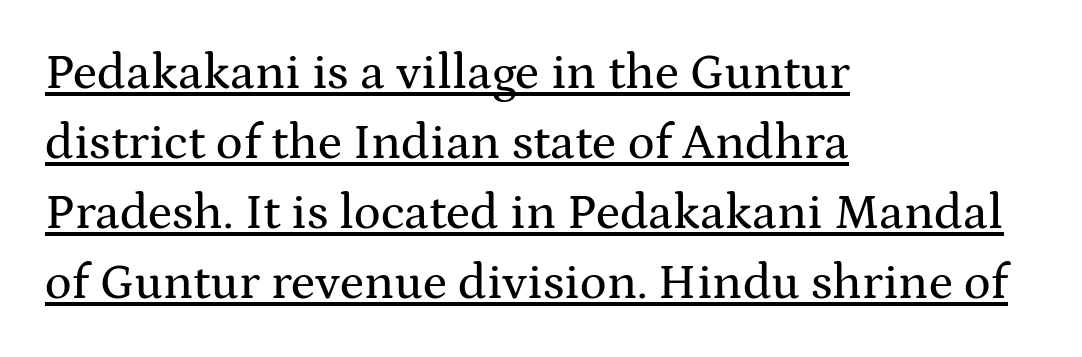
{"serif": "yes", "italic": "no", "width": "wide", "stroke_contrast": "medium", "x_height": "medium", "monospaced": "no", "underline": "yes", "align": "left", "line_spacing": "normal", "line_spacing_ratio": 1.4, "letter_spacing": "normal", "letter_spacing_em": 0.0, "glyph_px": 50}
